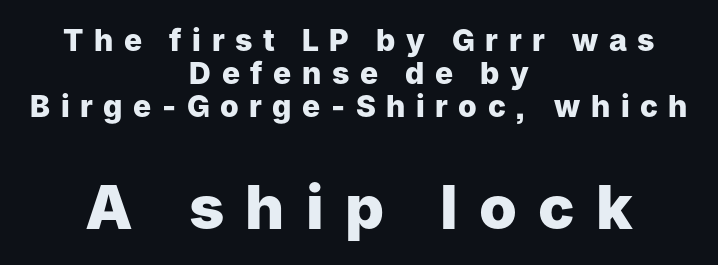
The image shows 61 px heavy sans-serif type, upright; set centered, tight line spacing (1.1x), unusually wide letter spacing (+0.35 em), not underlined; the second (bottom) block is 2.03x larger; low stroke contrast and a medium x-height.
